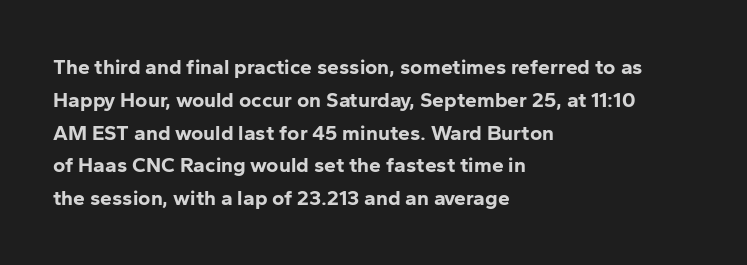
The image shows 21 px bold type, upright; set left-aligned, normal line spacing (1.56x), normal letter spacing, not underlined.
